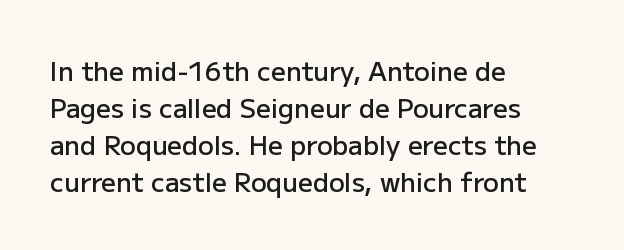
{"italic": "no", "bold": "semi", "underline": "no", "align": "left", "line_spacing": "normal", "line_spacing_ratio": 1.42, "letter_spacing": "normal", "letter_spacing_em": 0.0, "glyph_px": 26}
